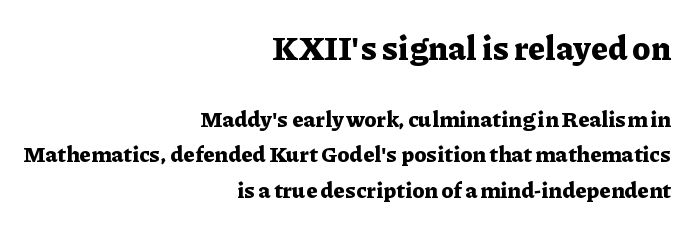
Q: Is the text bold? A: Yes.
Q: Is the text italic (slanted)? A: No, it is upright.
Q: Is the typeface a serif or a sans-serif typeface? A: Serif.
Q: Is the text underlined? A: No.
Q: How is the paragraph aligned? A: Right-aligned.
Q: Is the spacing between letters normal or unusually wide? A: Normal.
Q: Is the spacing between lines tight, normal or loose? A: Normal.
Q: Which block of text is set in a larger size, the first (top) or the second (bottom)? A: The first (top) one.
Q: Width (condensed, normal, or wide)? A: Normal.
Q: Stroke contrast? A: Low.
Q: x-height? A: Medium.
Q: Monospaced? A: No.
